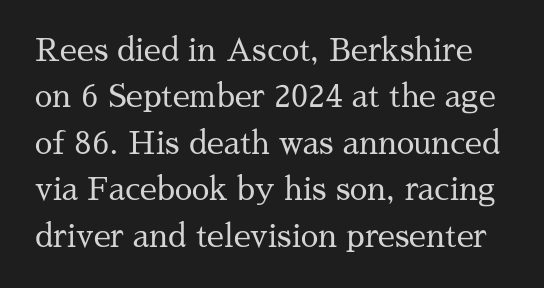
{"serif": "yes", "italic": "no", "bold": "no", "weight": "regular", "width": "normal", "stroke_contrast": "medium", "x_height": "medium", "monospaced": "no", "underline": "no", "line_spacing": "normal", "line_spacing_ratio": 1.5, "letter_spacing": "normal", "letter_spacing_em": 0.0, "glyph_px": 31}
